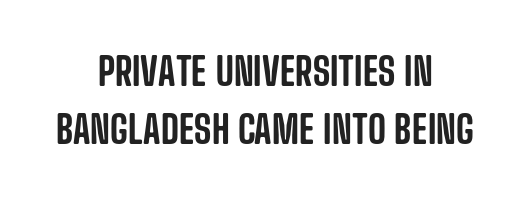
The image shows 39 px condensed sans-serif type, upright; set centered, normal line spacing (1.5x), normal letter spacing, not underlined; low stroke contrast and a large x-height.
